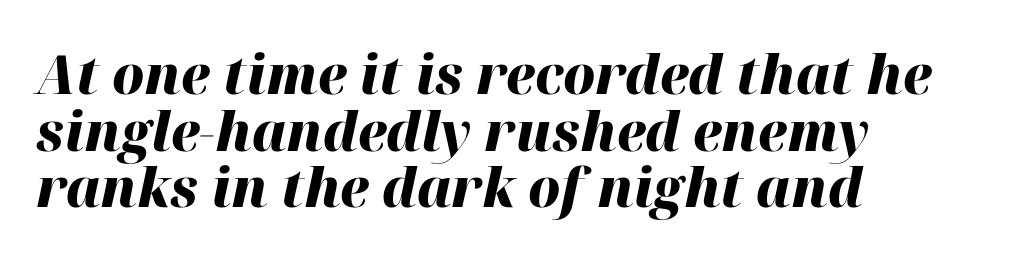
The image shows 54 px heavy type, italic (leaning right); set left-aligned, tight line spacing (1.05x), normal letter spacing, not underlined; high stroke contrast and a medium x-height.
